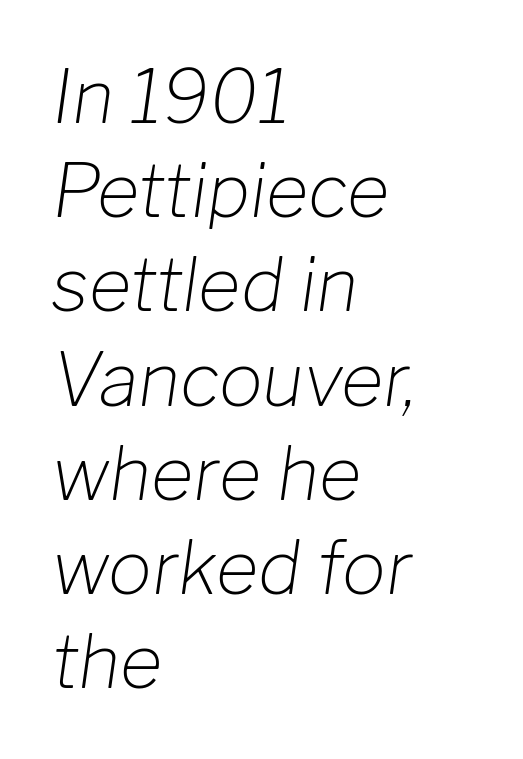
The space beneath each line is pristine and unruled. Regarding leading, the lines here are spaced in the standard way. The type is set solid horizontally, with unmodified tracking. You could not count columns in this text — the font is proportionally spaced. A typesetter would mark this as italic. The typesetter chose a ragged-right arrangement here.
